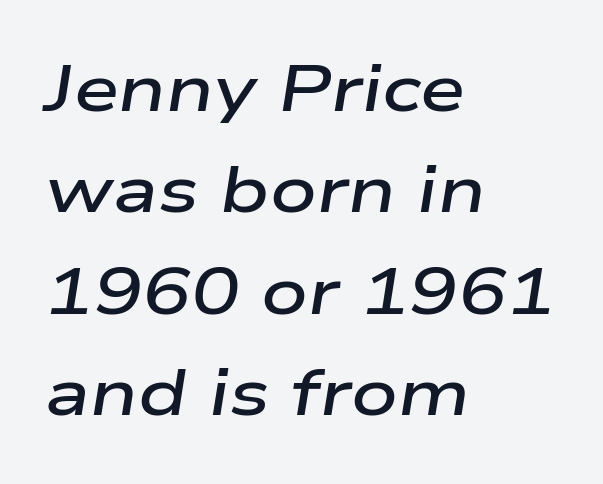
{"italic": "yes", "lean": "right", "slant_degrees": 9, "bold": "semi", "weight": "semibold", "width": "wide", "stroke_contrast": "low", "x_height": "medium", "monospaced": "no", "underline": "no", "align": "left", "line_spacing": "normal", "line_spacing_ratio": 1.56, "letter_spacing": "normal", "letter_spacing_em": 0.0, "glyph_px": 65}
